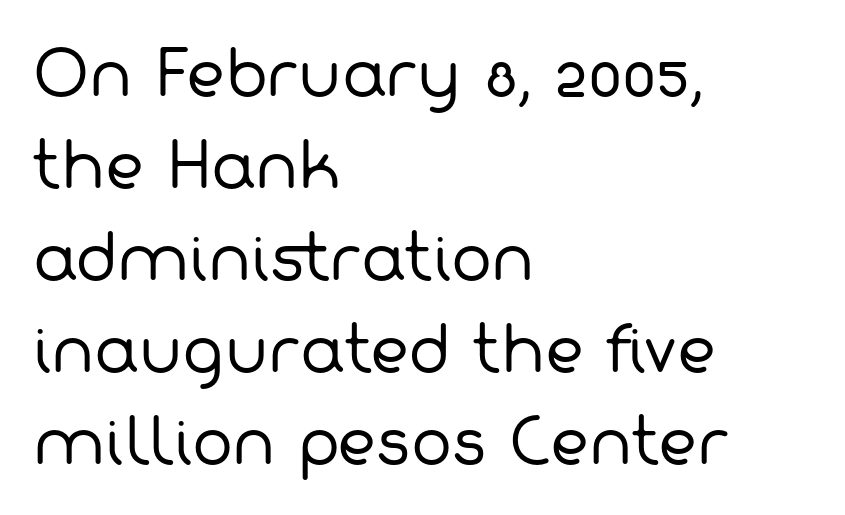
Look at the bottom of the vertical strokes: they stop flat, with no serifs. Vertical stems look standard width or narrower in stroke. Caption: standard tracking, unaltered. The setting favours the left margin, as ordinary paragraphs usually do. Regular leading. The specimen omits any rule beneath the text block's lines.
